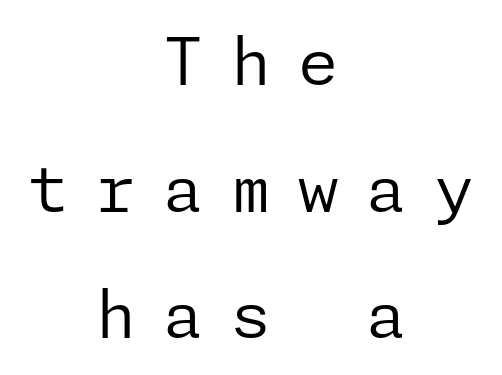
Q: Is the text bold? A: No.
Q: Is the text italic (slanted)? A: No, it is upright.
Q: Is the typeface a serif or a sans-serif typeface? A: Sans-serif.
Q: Is the text underlined? A: No.
Q: How is the paragraph aligned? A: Centered.
Q: Is the spacing between letters normal or unusually wide? A: Unusually wide.
Q: Is the spacing between lines tight, normal or loose? A: Loose.
Q: Width (condensed, normal, or wide)? A: Normal.
Q: Stroke contrast? A: Low.
Q: x-height? A: Medium.
